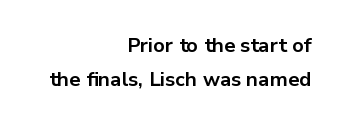
The image shows 20 px bold type, upright; set right-aligned, line spacing 1.72x, normal letter spacing, not underlined.
